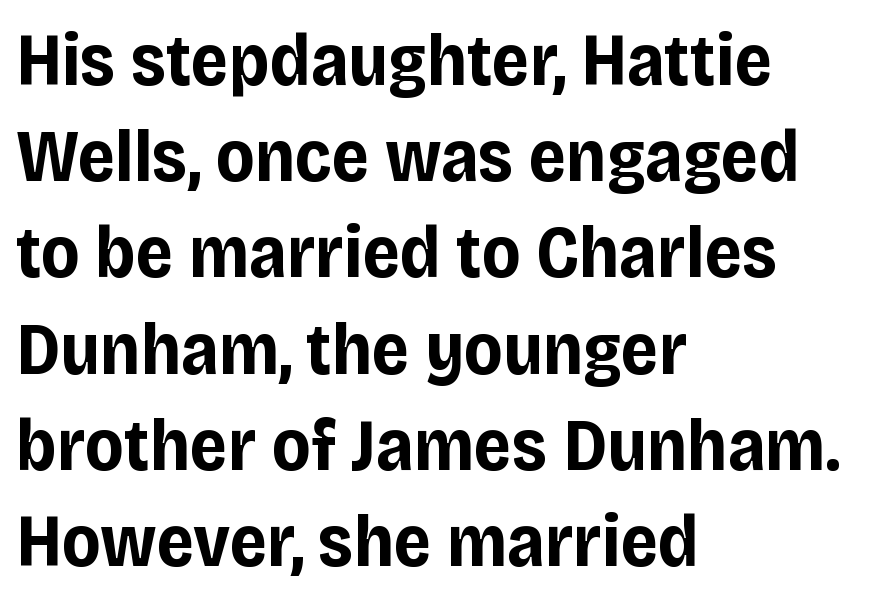
{"serif": "no", "italic": "no", "bold": "yes", "weight": "bold", "width": "normal", "stroke_contrast": "low", "x_height": "large", "monospaced": "no", "underline": "no", "align": "left", "line_spacing": "normal", "line_spacing_ratio": 1.3, "letter_spacing": "normal", "letter_spacing_em": 0.0, "glyph_px": 74}
